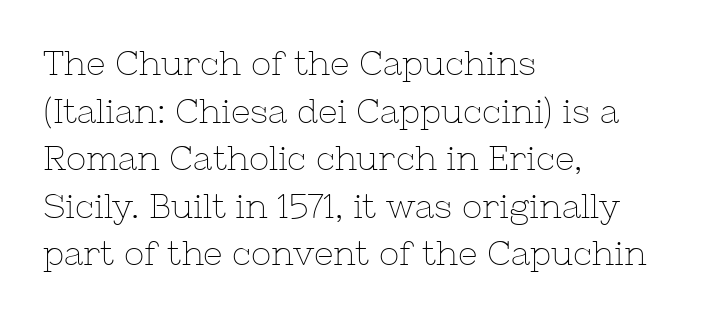
Q: Is the text bold? A: No.
Q: Is the text italic (slanted)? A: No, it is upright.
Q: Is the typeface a serif or a sans-serif typeface? A: Serif.
Q: Is the text underlined? A: No.
Q: How is the paragraph aligned? A: Left-aligned.
Q: Is the spacing between letters normal or unusually wide? A: Normal.
Q: Is the spacing between lines tight, normal or loose? A: Normal.
Q: Width (condensed, normal, or wide)? A: Normal.
Q: Stroke contrast? A: Low.
Q: x-height? A: Medium.
Q: Monospaced? A: No.
